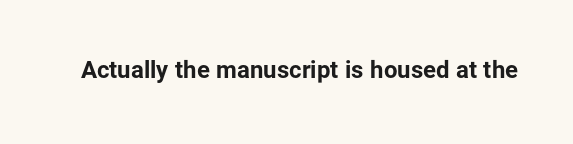
Q: Is the text bold? A: Yes.
Q: Is the text italic (slanted)? A: No, it is upright.
Q: Is the text underlined? A: No.
Q: Is the spacing between letters normal or unusually wide? A: Normal.
